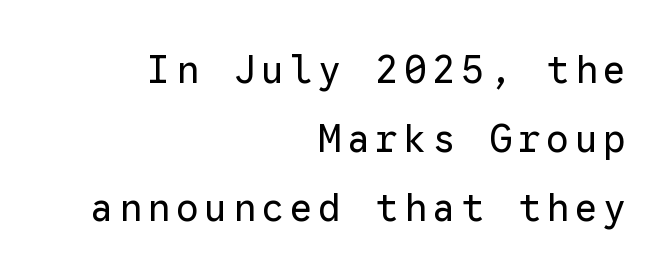
{"serif": "no", "italic": "no", "bold": "no", "weight": "regular", "width": "normal", "stroke_contrast": "low", "x_height": "medium", "monospaced": "yes", "underline": "no", "align": "right", "line_spacing_ratio": 1.81, "glyph_px": 38}
